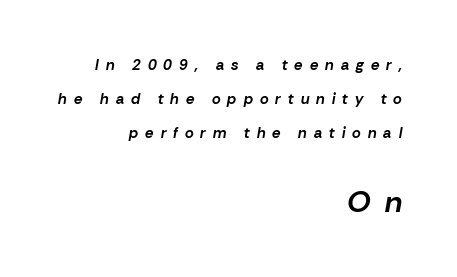
{"italic": "yes", "lean": "right", "slant_degrees": 10, "bold": "yes", "weight": "bold", "width": "normal", "stroke_contrast": "low", "x_height": "medium", "monospaced": "no", "underline": "no", "align": "right", "line_spacing": "loose", "line_spacing_ratio": 2.28, "letter_spacing": "wide", "letter_spacing_em": 0.47, "larger_block": "second", "size_ratio": 2.0, "glyph_px": 30}
